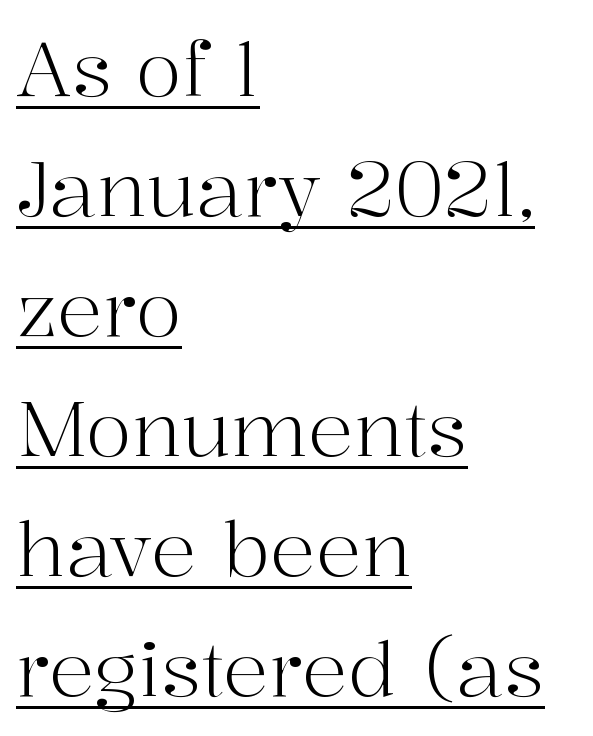
Leading: standard. Alignment: flush left. No extra ink here — the face is not bold. There is no visible air inserted between adjacent glyphs. These lines are composed in type with serifs.
